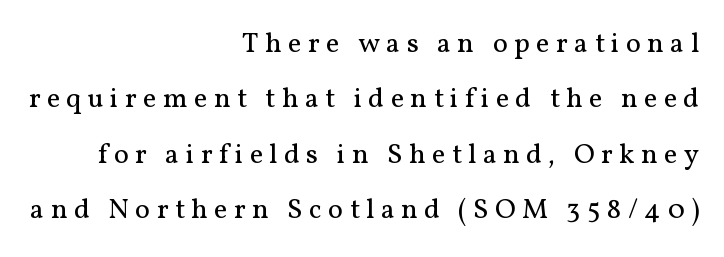
In terms of posture, this sample is upright. Varying glyph widths throughout — classic text-font behaviour. Anything drawn beneath the words? Only blank space. This block would shrink considerably if given ordinary leading; it's expanded now.
